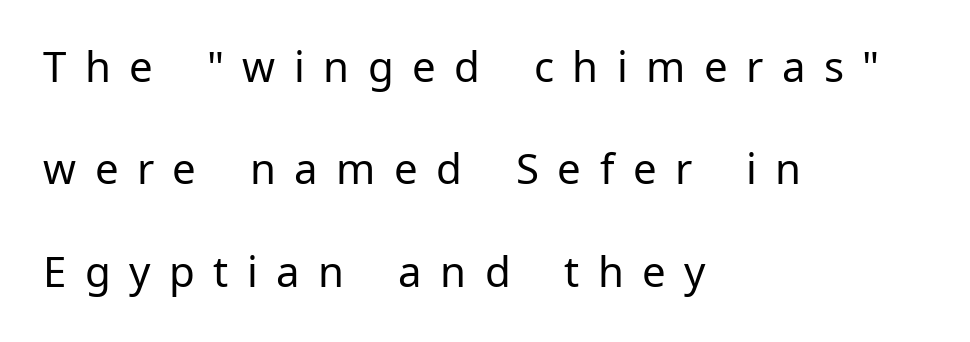
{"serif": "no", "italic": "no", "bold": "no", "weight": "regular", "width": "normal", "stroke_contrast": "low", "x_height": "medium", "monospaced": "no", "underline": "no", "align": "left", "line_spacing": "loose", "line_spacing_ratio": 2.44, "letter_spacing": "wide", "letter_spacing_em": 0.44, "glyph_px": 42}
